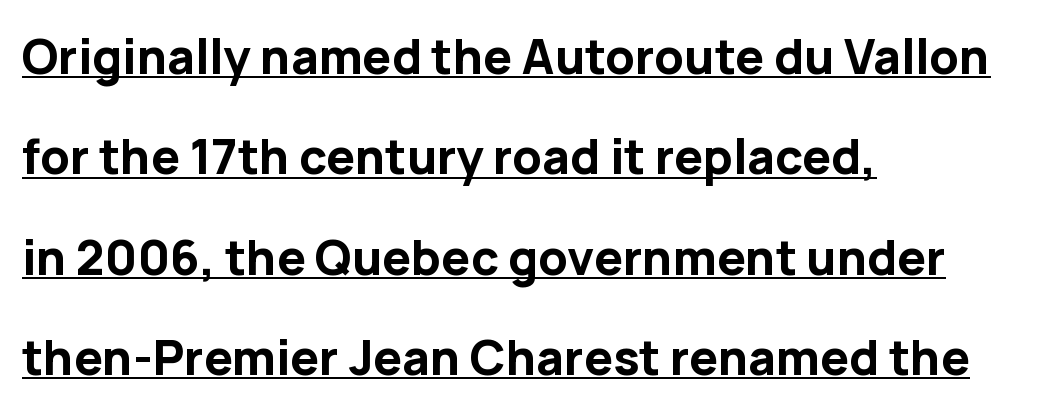
Q: Is the text bold? A: Yes.
Q: Is the text italic (slanted)? A: No, it is upright.
Q: Is the typeface a serif or a sans-serif typeface? A: Sans-serif.
Q: Is the text underlined? A: Yes.
Q: How is the paragraph aligned? A: Left-aligned.
Q: Is the spacing between letters normal or unusually wide? A: Normal.
Q: Is the spacing between lines tight, normal or loose? A: Loose.
Q: Width (condensed, normal, or wide)? A: Normal.
Q: Stroke contrast? A: Low.
Q: x-height? A: Medium.
Q: Monospaced? A: No.
